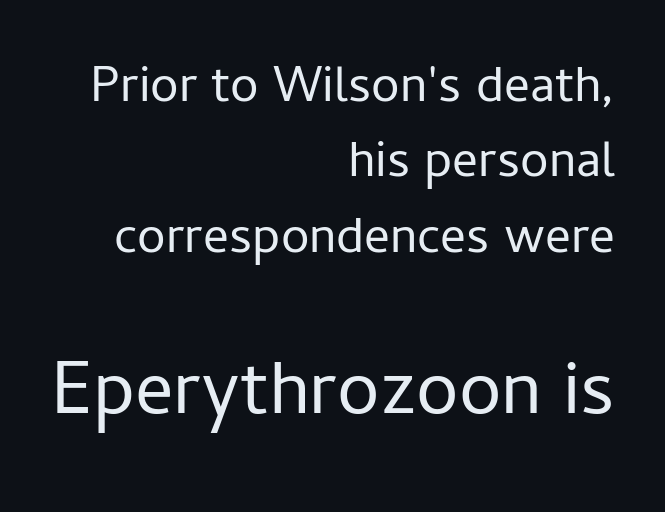
Each letter's strokes conclude bluntly, with no projecting serifs. No heavy texture on the line: the type isn't bold. Horizontally, the lines are justified to the trailing edge only. The string is rendered with underlining switched off.
